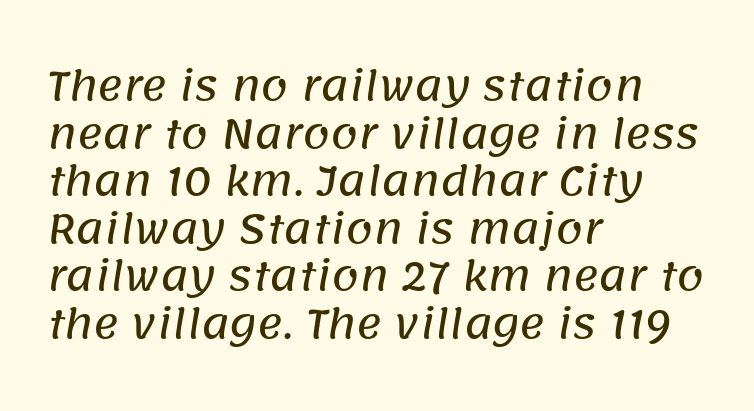
{"serif": "no", "width": "normal", "stroke_contrast": "low", "x_height": "large", "monospaced": "no", "underline": "no", "align": "left", "line_spacing_ratio": 1.22, "letter_spacing": "normal", "letter_spacing_em": 0.0, "glyph_px": 39}
